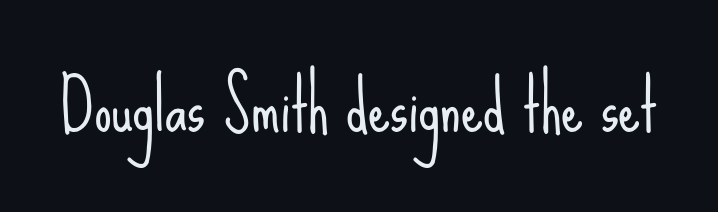
Q: Is the text bold? A: No.
Q: Is the text italic (slanted)? A: No, it is upright.
Q: Is the typeface a serif or a sans-serif typeface? A: Sans-serif.
Q: Is the text underlined? A: No.
Q: Is the spacing between letters normal or unusually wide? A: Normal.
Q: Width (condensed, normal, or wide)? A: Condensed.
Q: Stroke contrast? A: Low.
Q: x-height? A: Small.
Q: Monospaced? A: No.
